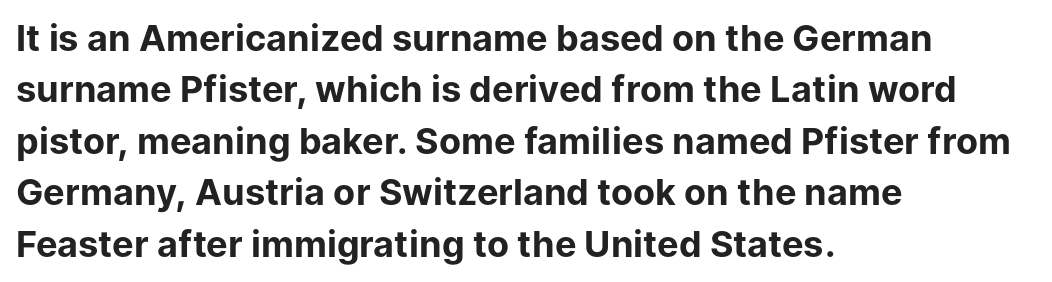
{"serif": "no", "italic": "no", "bold": "yes", "weight": "bold", "width": "normal", "stroke_contrast": "low", "x_height": "medium", "monospaced": "no", "underline": "no", "align": "left", "line_spacing": "normal", "line_spacing_ratio": 1.43, "letter_spacing": "normal", "letter_spacing_em": 0.0, "glyph_px": 36}
